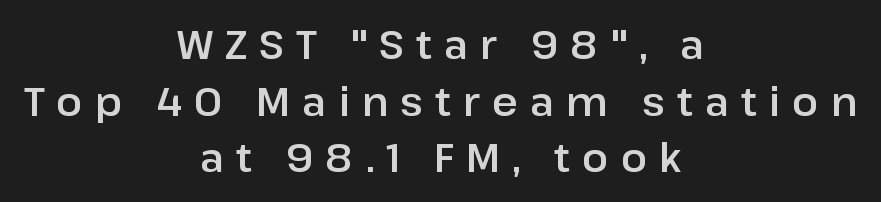
{"serif": "no", "italic": "no", "width": "normal", "stroke_contrast": "low", "x_height": "medium", "monospaced": "no", "underline": "no", "align": "center", "line_spacing": "normal", "line_spacing_ratio": 1.45, "letter_spacing": "wide", "letter_spacing_em": 0.31, "glyph_px": 39}
